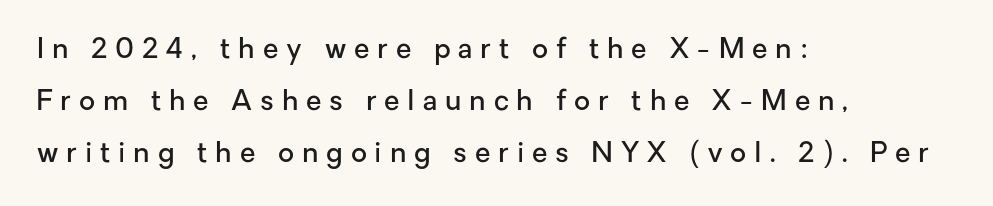
Looks like regular typesetting: each glyph gets only the width it needs. The designer went with a sans here, leaving each stem footless. When letters stand straight like this, we call the style roman or upright. Characters follow at a spacing far wider than the type designer built in. Lines of text with bare space underneath. A fair bit of extra ink — the face is semibold, not bold.
